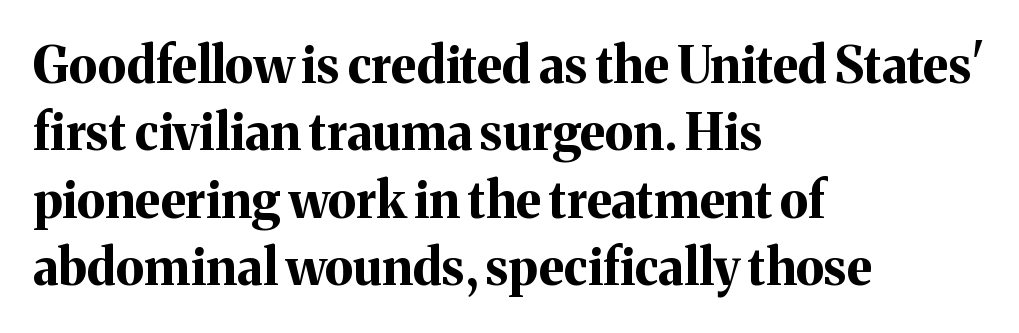
The image shows 50 px bold serif type, upright; set left-aligned, normal line spacing (1.35x), normal letter spacing, not underlined; medium stroke contrast and a medium x-height.
